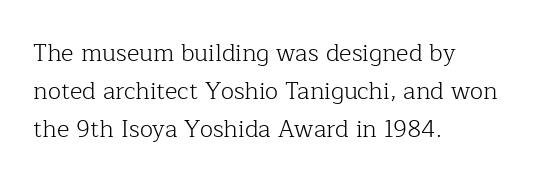
Is there much room between lines? A standard amount, neither cramped nor airy. A roman cut, with each character standing at attention. How are the letters spaced? Ordinarily, with no added tracking. This rendering features lettering with no underline. The paragraph shown leans on its left margin. The weight tops out at a normal text grade.
